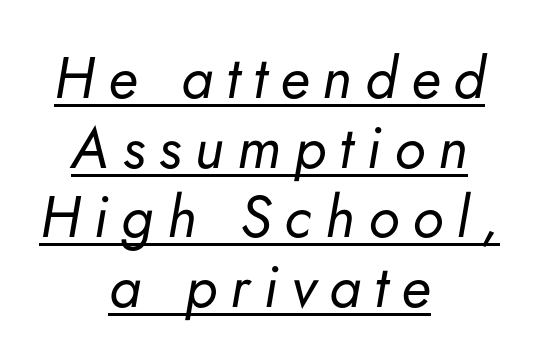
Every word sits above its own underline. This is oblique type, the kind used for emphasis or titles. The type is letterspaced generously, with wide tracking. The rendering uses natural spacing where letterforms have individual widths. Layout note: lines centered.
